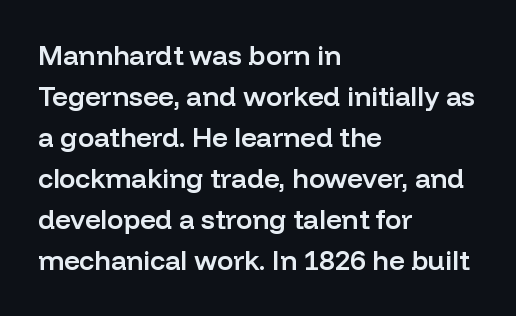
Q: Is the text bold? A: Semi-bold.
Q: Is the text italic (slanted)? A: No, it is upright.
Q: Is the text underlined? A: No.
Q: How is the paragraph aligned? A: Left-aligned.
Q: Is the spacing between letters normal or unusually wide? A: Normal.
Q: Is the spacing between lines tight, normal or loose? A: Normal.
